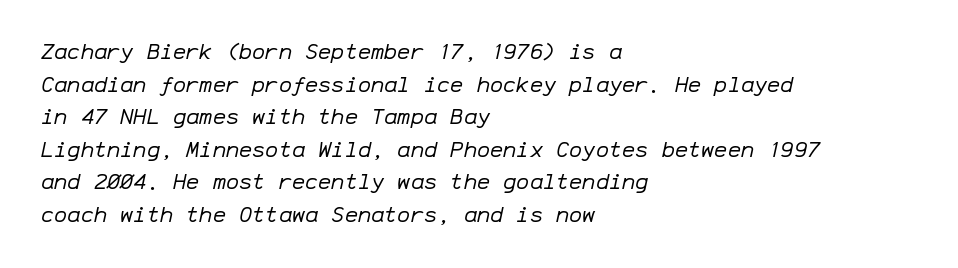
{"italic": "yes", "lean": "right", "slant_degrees": 12, "bold": "no", "underline": "no", "align": "left", "line_spacing": "normal", "line_spacing_ratio": 1.48, "letter_spacing": "normal", "letter_spacing_em": 0.0, "glyph_px": 22}
